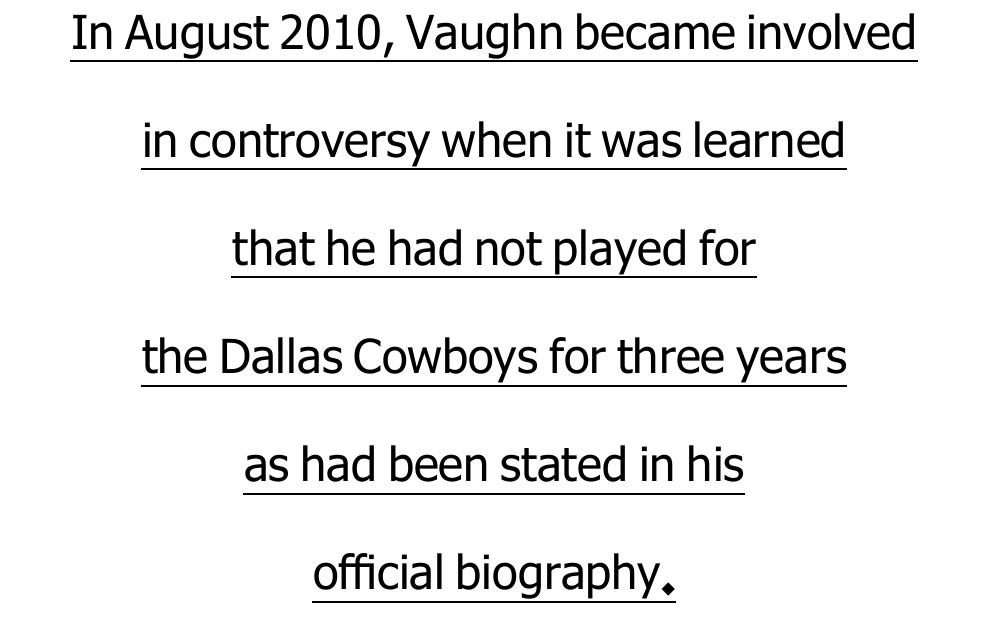
Reading down the column, the eye jumps a long way to each next line. The typeface chosen for these lines omits serifs. The face used here is proportionally spaced, like ordinary book or web type. What decoration does the sample have? An underline.
